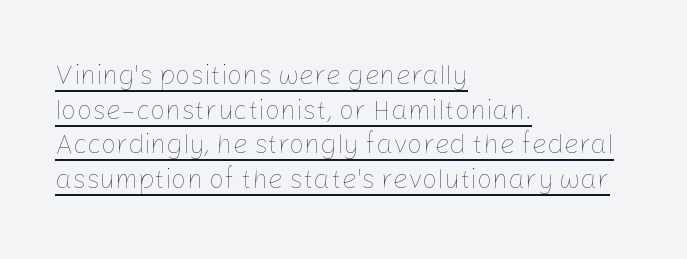
The letters look calm and open, with moderate or lighter stems. These lines were composed using upright roman letters. Glyph-to-glyph distance matches everyday printed text. The lines sit at an ordinary, default distance from one another.
